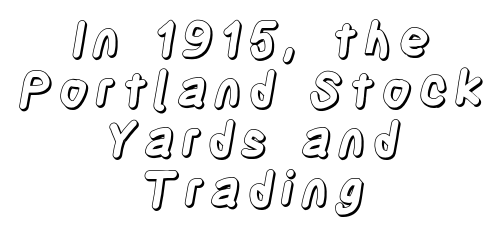
Nobody drew a line under any word here. You could not count columns in this text — the font is proportionally spaced. The whitespace from short lines is split evenly between both sides. Is there much room between lines? No — they nearly touch.
